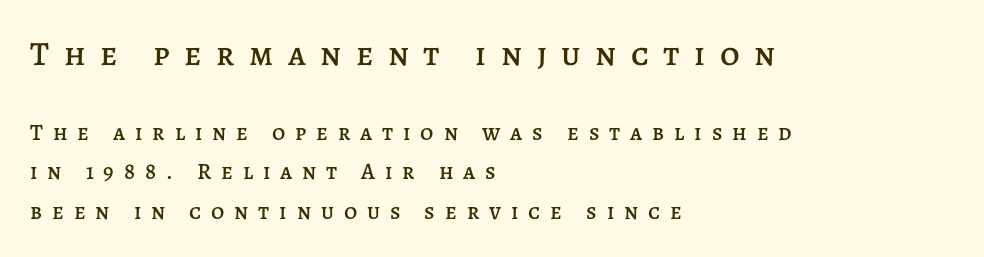
{"italic": "no", "width": "normal", "stroke_contrast": "low", "x_height": "large", "monospaced": "no", "underline": "no", "align": "left", "line_spacing_ratio": 1.72, "letter_spacing": "wide", "letter_spacing_em": 0.43, "larger_block": "first", "size_ratio": 1.48, "glyph_px": 34}
